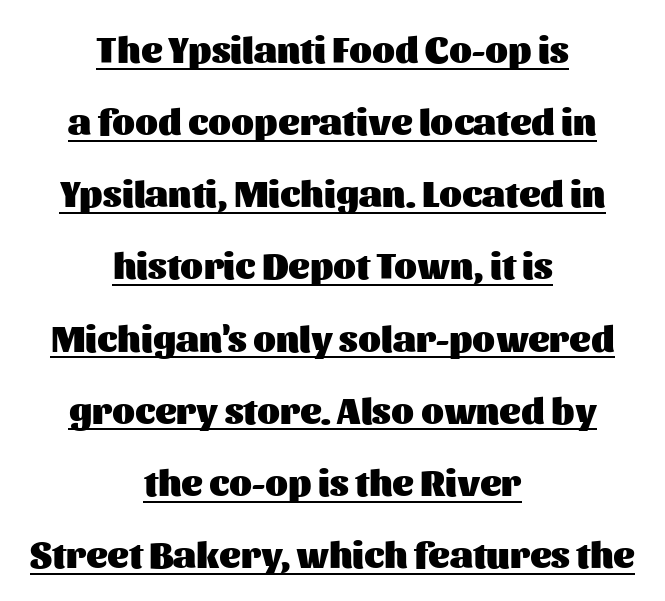
Q: Is the text bold? A: Yes.
Q: Is the text italic (slanted)? A: No, it is upright.
Q: Is the typeface a serif or a sans-serif typeface? A: Sans-serif.
Q: Is the text underlined? A: Yes.
Q: How is the paragraph aligned? A: Centered.
Q: Is the spacing between letters normal or unusually wide? A: Normal.
Q: Is the spacing between lines tight, normal or loose? A: Loose.
Q: Width (condensed, normal, or wide)? A: Normal.
Q: Stroke contrast? A: Medium.
Q: x-height? A: Medium.
Q: Monospaced? A: No.
